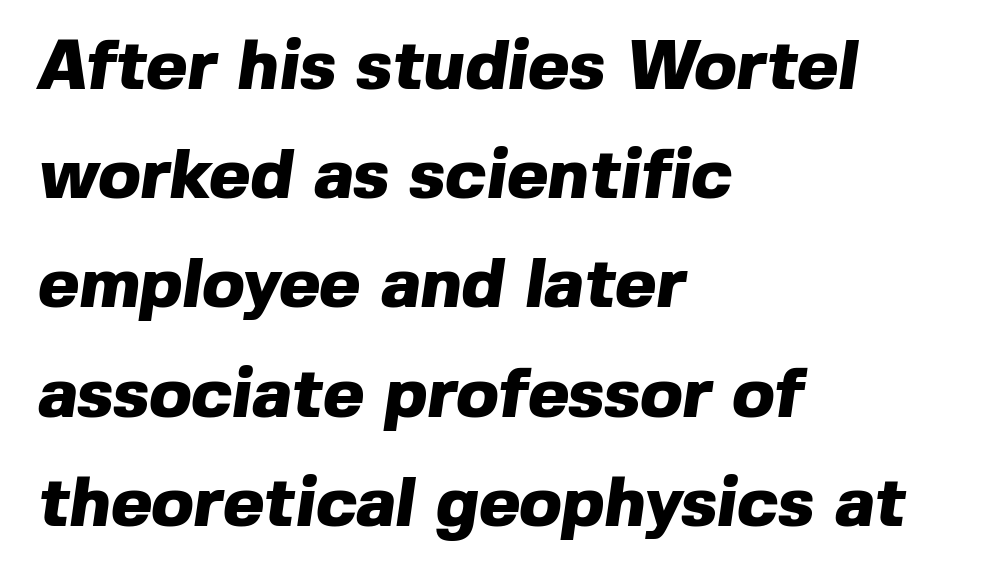
Q: Is the text bold? A: Yes.
Q: Is the typeface a serif or a sans-serif typeface? A: Sans-serif.
Q: Is the text underlined? A: No.
Q: How is the paragraph aligned? A: Left-aligned.
Q: Is the spacing between letters normal or unusually wide? A: Normal.
Q: Is the spacing between lines tight, normal or loose? A: Normal.
Q: Width (condensed, normal, or wide)? A: Normal.
Q: x-height? A: Medium.
Q: Monospaced? A: No.
